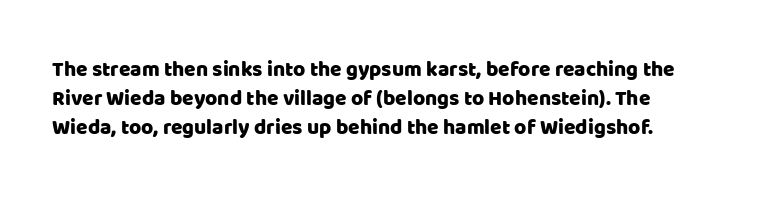
{"italic": "no", "underline": "no", "line_spacing": "normal", "line_spacing_ratio": 1.39, "letter_spacing": "normal", "letter_spacing_em": 0.0, "glyph_px": 21}
